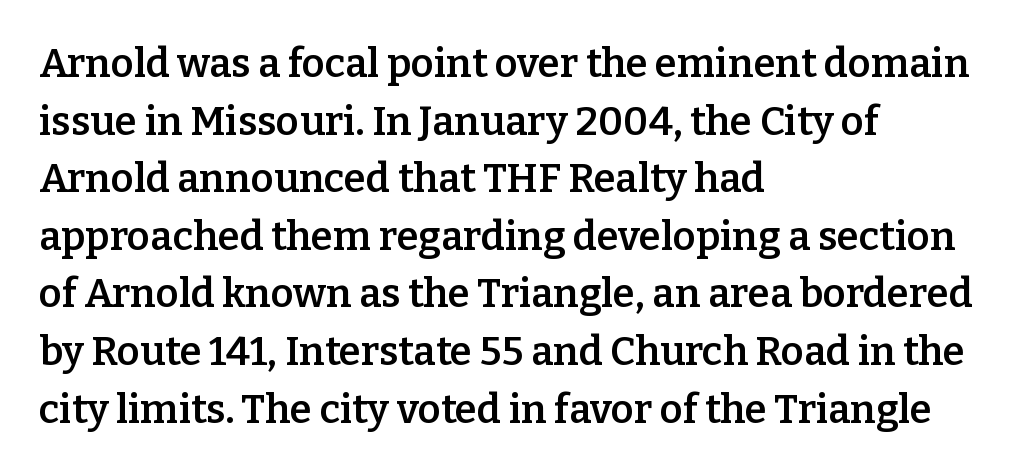
The characters display serif detailing at their extremities. Heft: intermediate — a semibold. When letters stand straight like this, we call the style roman or upright. Where is the straight margin? On the left. Looks like regular typesetting: each glyph gets only the width it needs.
